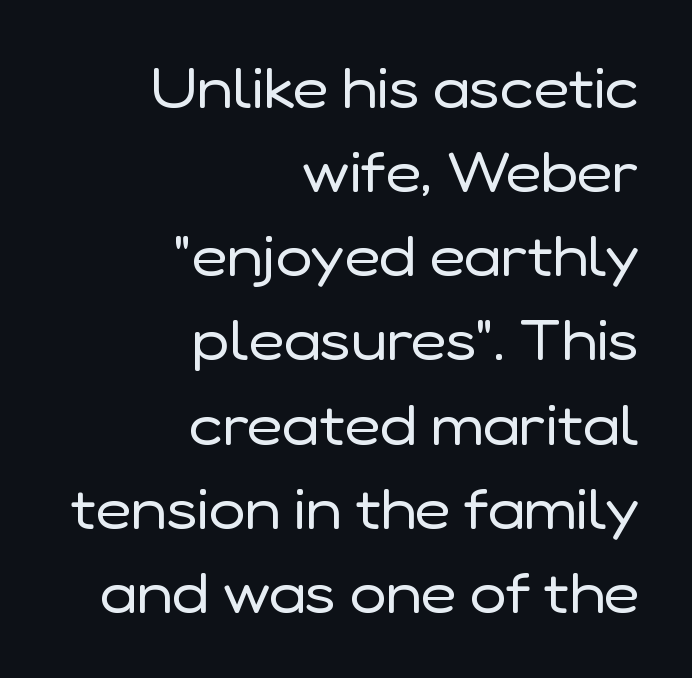
The image shows 55 px regular-weight sans-serif type, upright; set right-aligned, normal line spacing (1.53x), normal letter spacing, not underlined; low stroke contrast and a medium x-height.
